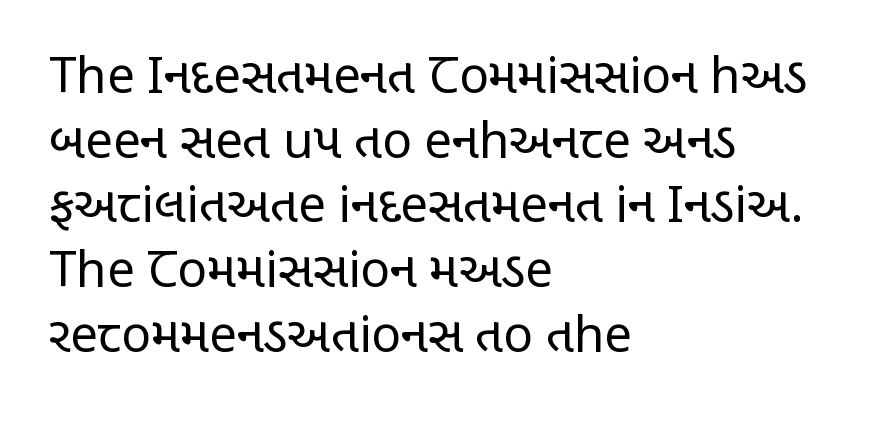
The tracking reads as untouched default to a designer's eye. Is the block centered? No — it sits flush against the left margin. Lines of text with bare space underneath. Is this a fixed-width face? No — the glyphs have proportional, varying widths. In terms of letterform style, serifs are entirely absent.
